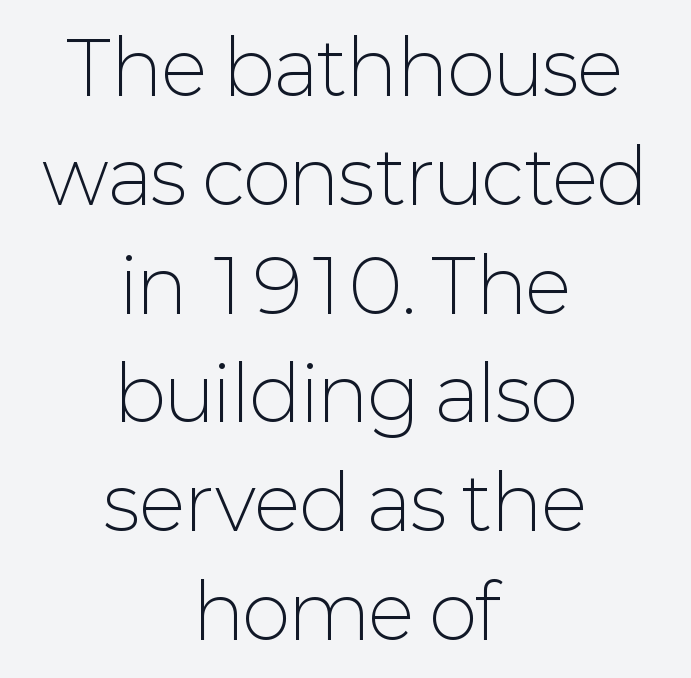
No extra ink here — the face is not bold. Posture: straight, roman, zero tilt. Where is the straight margin? There isn't one; the lines are centered. Quick note: underline off.
